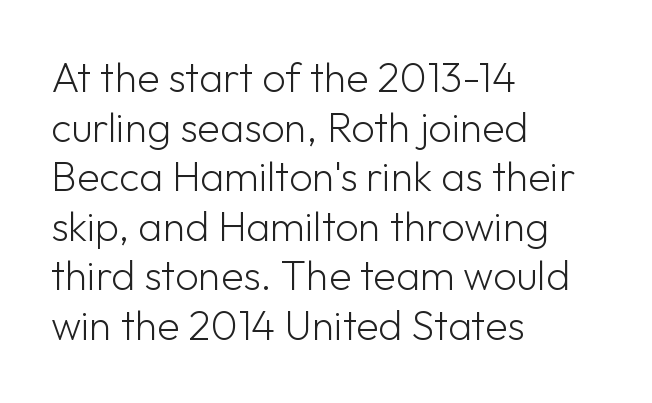
Q: Is the text bold? A: No.
Q: Is the text italic (slanted)? A: No, it is upright.
Q: Is the typeface a serif or a sans-serif typeface? A: Sans-serif.
Q: Is the text underlined? A: No.
Q: How is the paragraph aligned? A: Left-aligned.
Q: Is the spacing between letters normal or unusually wide? A: Normal.
Q: Width (condensed, normal, or wide)? A: Normal.
Q: Stroke contrast? A: Low.
Q: x-height? A: Medium.
Q: Monospaced? A: No.
